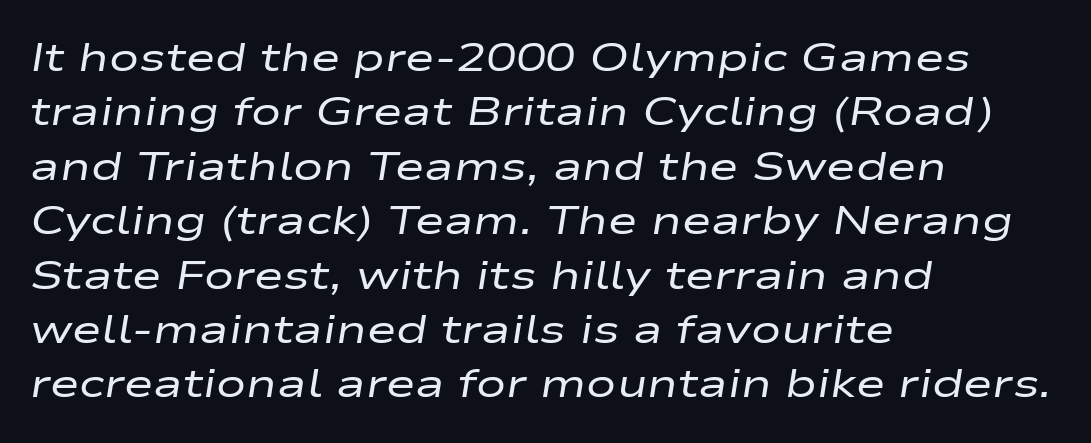
{"italic": "yes", "lean": "right", "slant_degrees": 9, "bold": "no", "weight": "regular", "width": "wide", "stroke_contrast": "low", "x_height": "medium", "monospaced": "no", "underline": "no", "align": "left", "line_spacing": "normal", "line_spacing_ratio": 1.36, "letter_spacing": "normal", "letter_spacing_em": 0.0, "glyph_px": 40}
